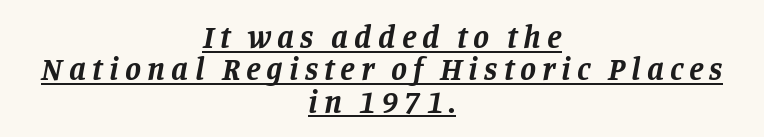
This sample has the flowing, uneven cadence of proportional lettering. Does the leading feel generous? Not at all — it's pinched. A continuous stroke trails under the words, as in a hyperlink. In terms of posture, this sample is oblique. This sample uses a serif face.
